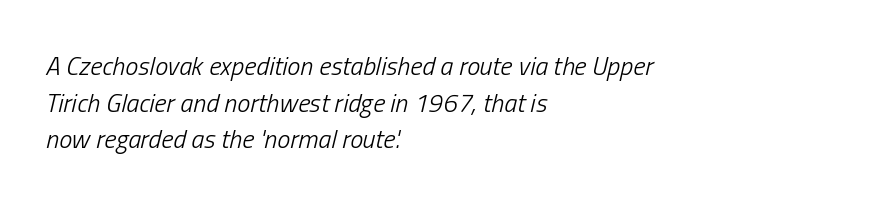
Honestly, there is no underline to notice here at all. Default kerning and tracking; the words read as compact shapes. Teacher's note: observe the even left margin — that is flush-left alignment. Weight: not bold — regular or lighter.
